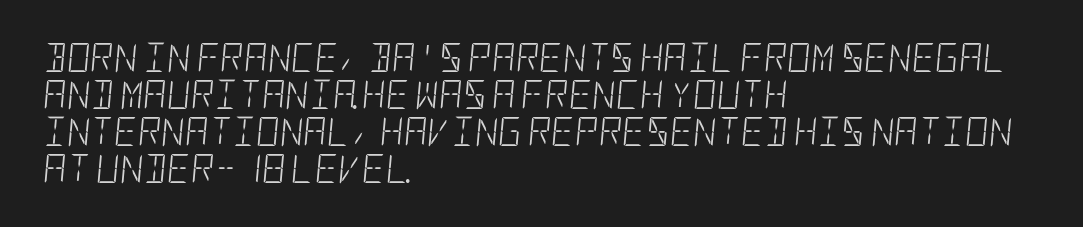
Q: Is the text bold? A: No.
Q: Is the text italic (slanted)? A: Yes, it leans right by about 5 degrees.
Q: Is the text underlined? A: No.
Q: How is the paragraph aligned? A: Left-aligned.
Q: Is the spacing between letters normal or unusually wide? A: Normal.
Q: Is the spacing between lines tight, normal or loose? A: Normal.
Q: Width (condensed, normal, or wide)? A: Condensed.
Q: Stroke contrast? A: Low.
Q: x-height? A: Large.
